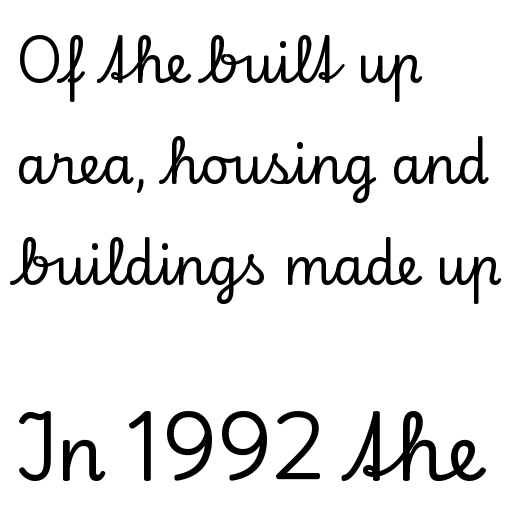
Q: Is the text italic (slanted)? A: No, it is upright.
Q: Is the text underlined? A: No.
Q: How is the paragraph aligned? A: Left-aligned.
Q: Is the spacing between letters normal or unusually wide? A: Normal.
Q: Is the spacing between lines tight, normal or loose? A: Loose.
Q: Which block of text is set in a larger size, the first (top) or the second (bottom)? A: The second (bottom) one.
Q: Width (condensed, normal, or wide)? A: Normal.
Q: Stroke contrast? A: Low.
Q: x-height? A: Small.
Q: Monospaced? A: No.
